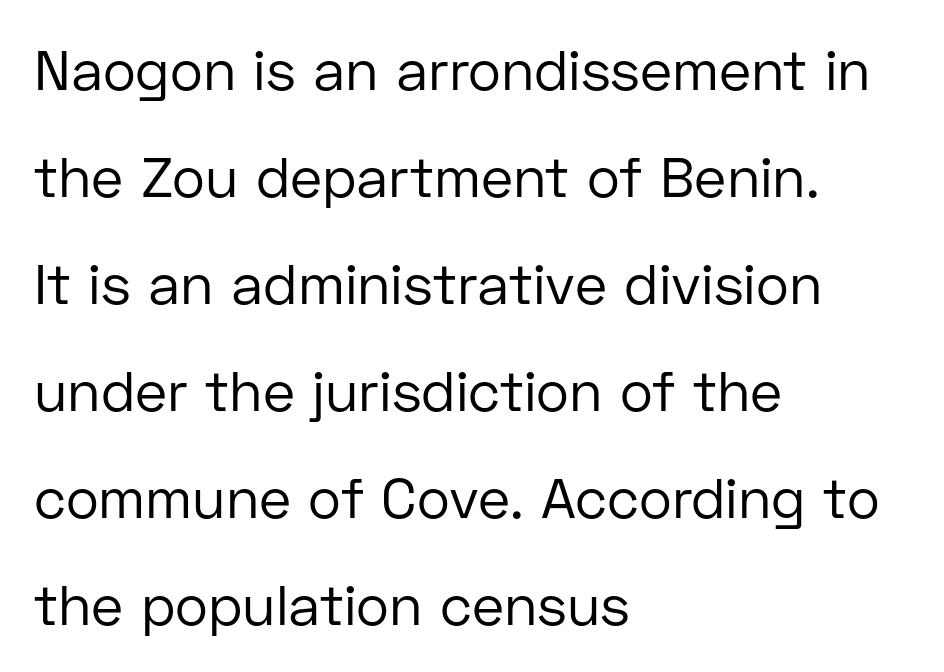
Characters remain perfectly vertical along every line. Which margin do the lines hug? The left one — the right edge is uneven. Is this a heavy cut? Hardly; it is regular or lighter. Inter-character spacing is left at the font's built-in metrics. Only glyphs here, with clear space below each row.
